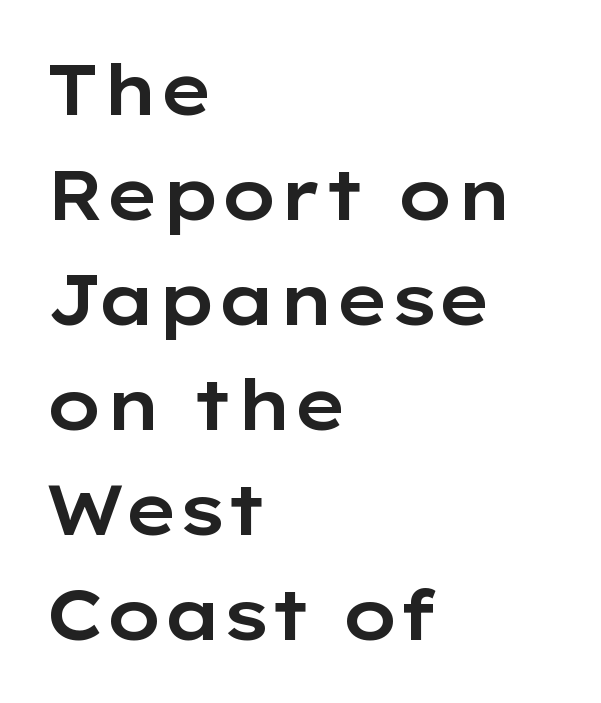
Rule under the text: the space is simply empty. This sample is left-justified, so line endings fall wherever the words run out. This rendering leaves character spacing at its baseline value. Rows of type keep a routine distance in the vertical direction. Each letter keeps its own natural width here, so spacing adapts to shape.
